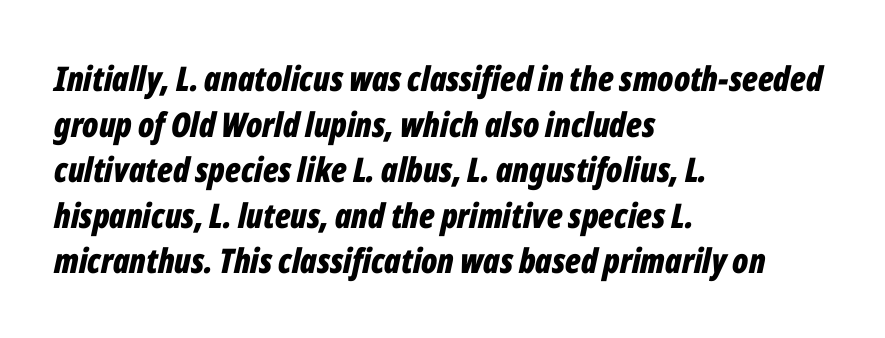
{"italic": "yes", "lean": "right", "slant_degrees": 12, "bold": "yes", "weight": "bold", "width": "condensed", "stroke_contrast": "low", "x_height": "medium", "monospaced": "no", "underline": "no", "align": "left", "line_spacing": "normal", "line_spacing_ratio": 1.34, "letter_spacing": "normal", "letter_spacing_em": 0.0, "glyph_px": 34}
